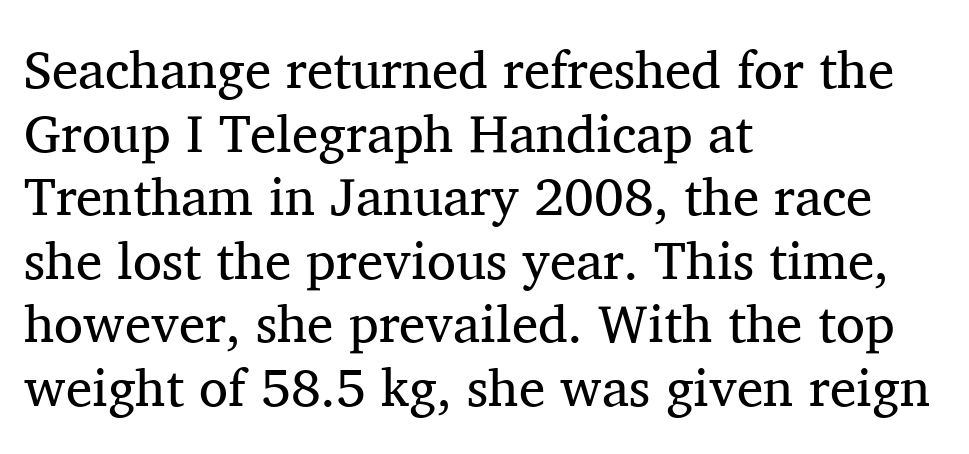
The image shows 53 px regular-weight serif type, upright; set left-aligned, line spacing 1.2x, normal letter spacing, not underlined; medium stroke contrast and a medium x-height.
